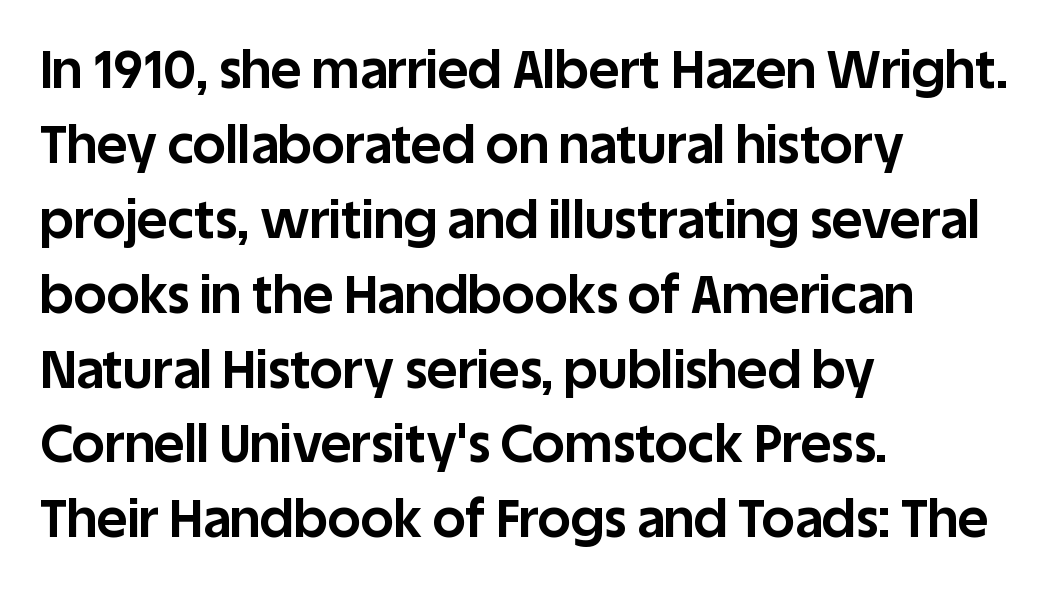
These lines are rendered in a variable-pitch font. Are there feet on the stems? There aren't — it's a sans. Descenders hang freely into open space. The letters stand straight up with perfectly vertical stems. The horizontal fit of the characters is conventional and even. Left-aligned paragraph, ragged on the right.
